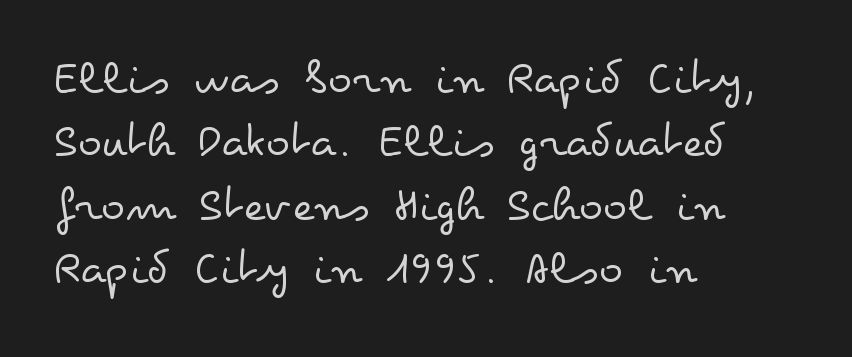
{"italic": "no", "bold": "no", "weight": "regular", "width": "wide", "stroke_contrast": "low", "x_height": "small", "monospaced": "no", "underline": "no", "align": "left", "line_spacing": "normal", "line_spacing_ratio": 1.27, "letter_spacing": "normal", "letter_spacing_em": 0.0, "glyph_px": 50}
